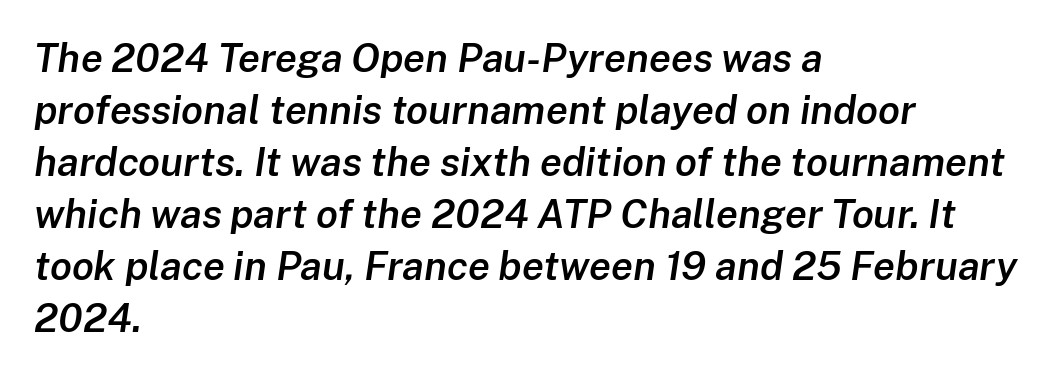
Q: Is the text bold? A: Semi-bold.
Q: Is the text italic (slanted)? A: Yes, it leans right by about 8 degrees.
Q: Is the text underlined? A: No.
Q: How is the paragraph aligned? A: Left-aligned.
Q: Is the spacing between letters normal or unusually wide? A: Normal.
Q: Is the spacing between lines tight, normal or loose? A: Normal.
Q: Width (condensed, normal, or wide)? A: Normal.
Q: Stroke contrast? A: Low.
Q: x-height? A: Medium.
Q: Monospaced? A: No.
